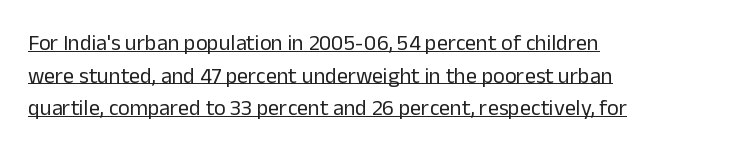
Q: Is the text bold? A: No.
Q: Is the text italic (slanted)? A: No, it is upright.
Q: Is the text underlined? A: Yes.
Q: How is the paragraph aligned? A: Left-aligned.
Q: Is the spacing between letters normal or unusually wide? A: Normal.
Q: Is the spacing between lines tight, normal or loose? A: Normal.
